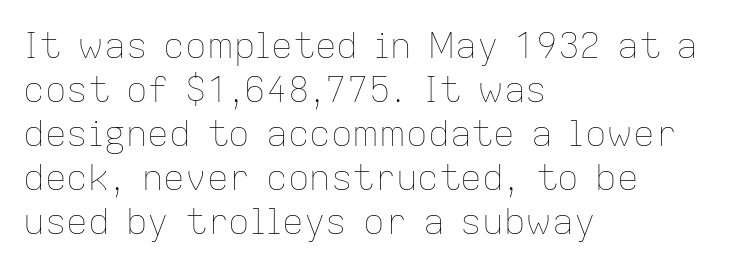
Q: Is the text bold? A: No.
Q: Is the text italic (slanted)? A: No, it is upright.
Q: Is the text underlined? A: No.
Q: How is the paragraph aligned? A: Left-aligned.
Q: Is the spacing between letters normal or unusually wide? A: Normal.
Q: Width (condensed, normal, or wide)? A: Normal.
Q: Stroke contrast? A: Low.
Q: x-height? A: Medium.
Q: Monospaced? A: No.
